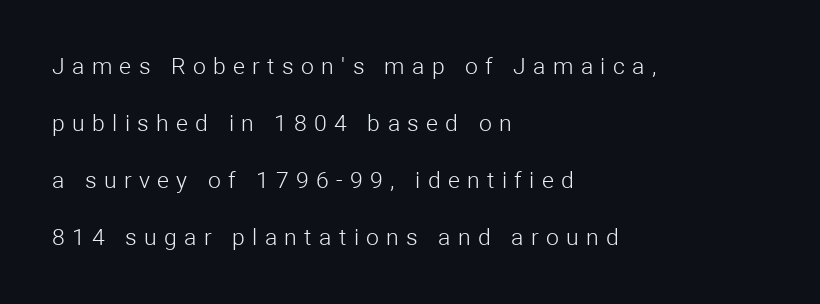
These lines stack with their left ends in a neat column. Leading: increased. Words appear elongated and porous because spacing is wide. Underlining? Definitely not there. This reads as an unemphasized weight, regular at the heaviest. No italicization has been applied; the sample stays upright.
